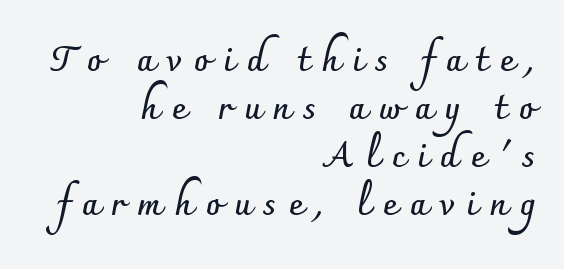
Caption: expanded tracking, letters set apart. Check under the words: just untouched page. Do the characters align in a grid? No, the font is proportional. Does the weight exceed regular? Yes, all the way to bold.
